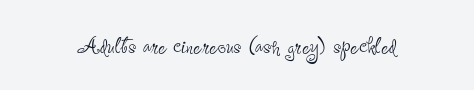
{"serif": "no", "bold": "no", "weight": "thin", "width": "condensed", "stroke_contrast": "low", "x_height": "small", "monospaced": "no", "underline": "no", "letter_spacing": "normal", "letter_spacing_em": 0.0, "glyph_px": 29}
